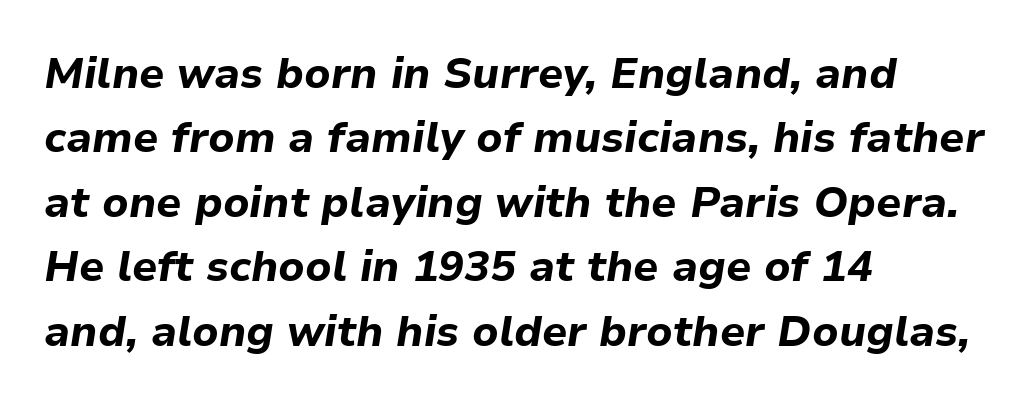
Every row of glyphs begins at an identical x-position on the left. No extra tracking has been applied to these lines. Designer's note — italics engaged. The rows are spaced the way most documents space them. A typesetter would call this proportional, since set widths differ per character.
